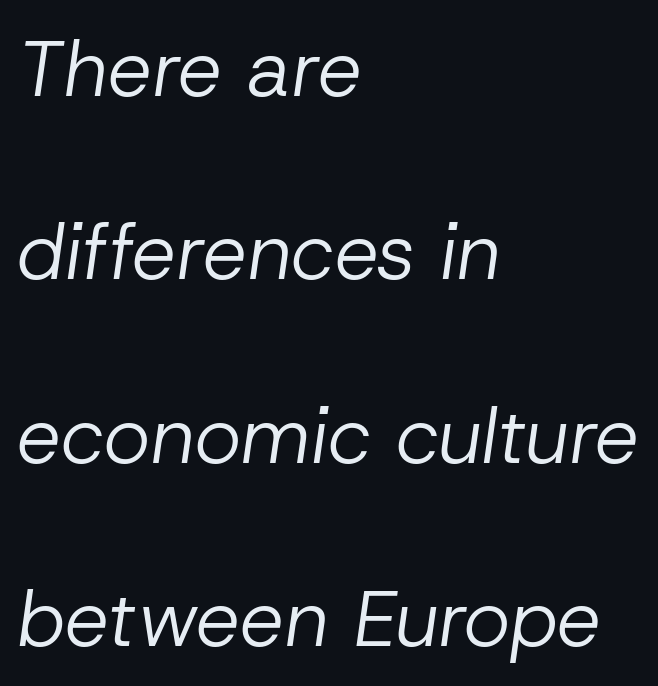
Q: Is the text bold? A: No.
Q: Is the text italic (slanted)? A: Yes, it leans right by about 8 degrees.
Q: Is the text underlined? A: No.
Q: How is the paragraph aligned? A: Left-aligned.
Q: Is the spacing between letters normal or unusually wide? A: Normal.
Q: Is the spacing between lines tight, normal or loose? A: Loose.
Q: Width (condensed, normal, or wide)? A: Normal.
Q: Stroke contrast? A: Low.
Q: x-height? A: Medium.
Q: Monospaced? A: No.
